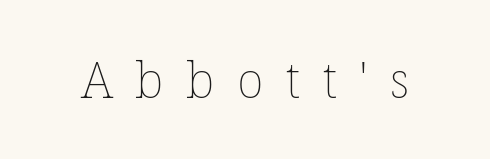
{"italic": "no", "bold": "no", "weight": "thin", "width": "normal", "stroke_contrast": "low", "x_height": "medium", "monospaced": "no", "underline": "no", "letter_spacing": "wide", "letter_spacing_em": 0.45, "glyph_px": 50}
